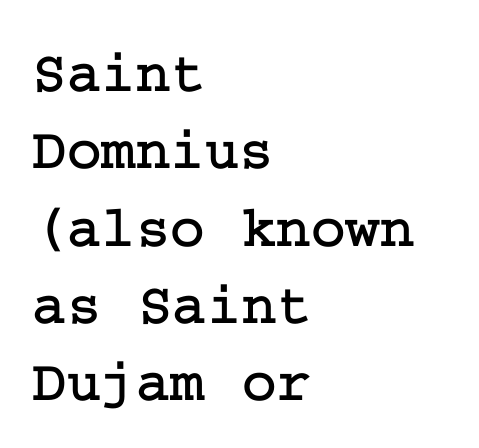
{"serif": "yes", "italic": "no", "width": "normal", "stroke_contrast": "low", "x_height": "medium", "underline": "no", "align": "left", "line_spacing": "normal", "line_spacing_ratio": 1.31, "letter_spacing": "normal", "letter_spacing_em": 0.0, "glyph_px": 59}
